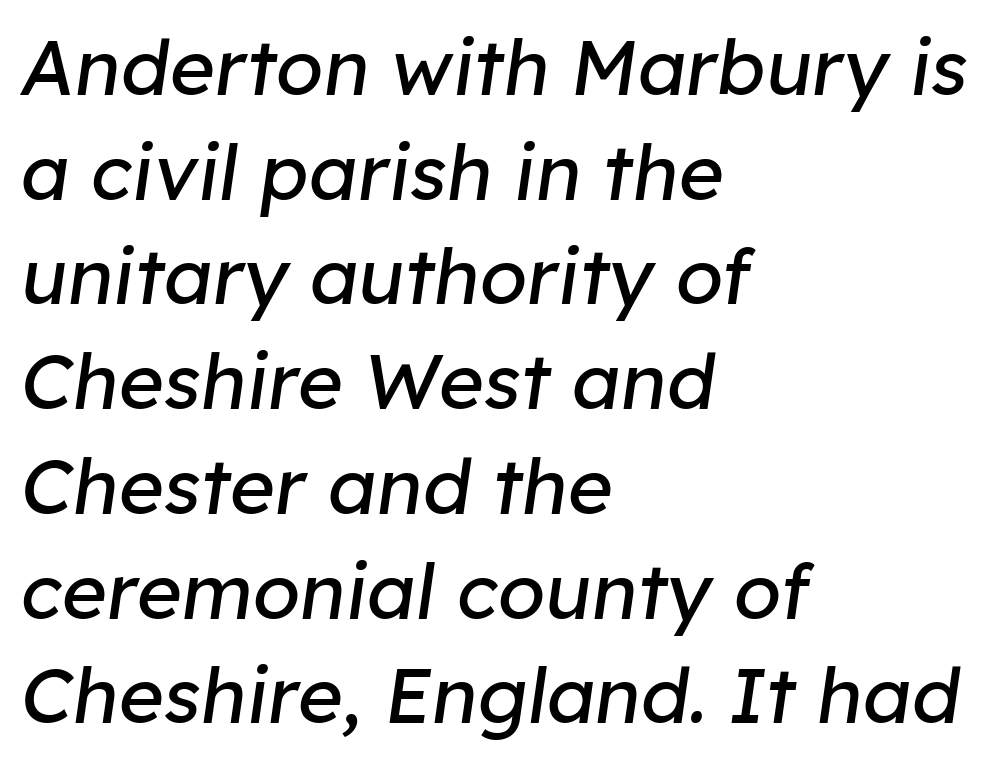
One glance says typical: line gaps are just what's usual. Look at the tracking — it's just the regular setting, nothing added. Nobody drew a line under any word here. The strokes carry an ordinary text weight at most. Does the lettering tilt? It does — this is italic. Varying glyph widths throughout — classic text-font behaviour.
